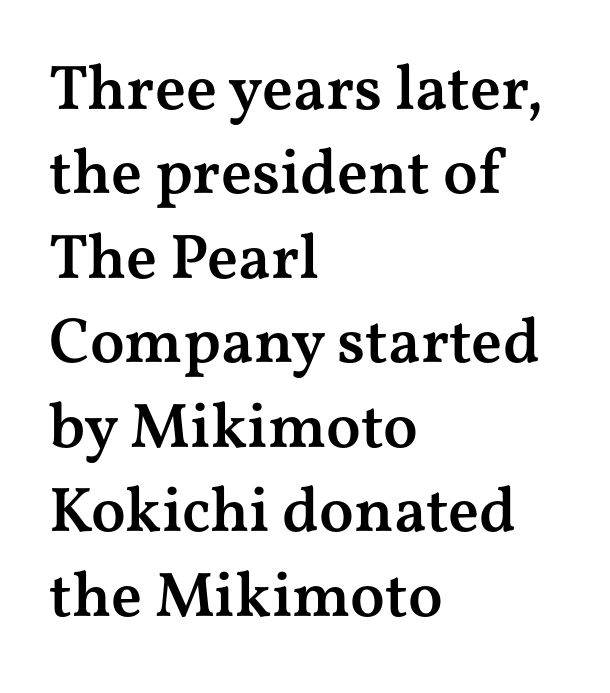
The typeface chosen for these lines features serifs. This is roman type, the default non-slanted kind. Honestly, the letter spacing is just normal — you wouldn't notice it. The lines are quadded left. Leading: standard.
